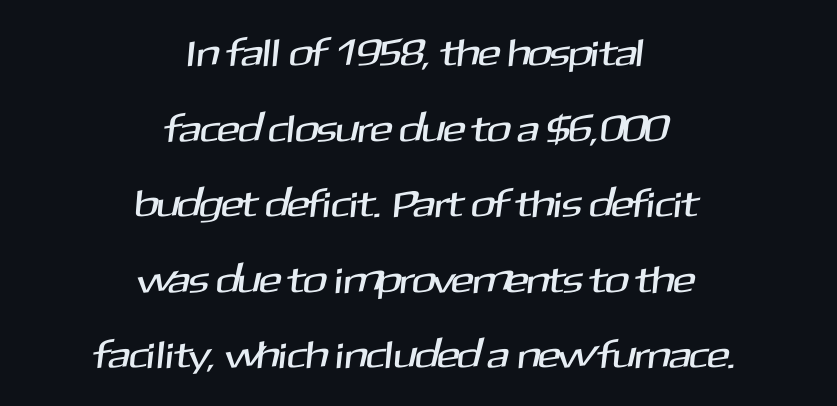
Q: Is the typeface a serif or a sans-serif typeface? A: Sans-serif.
Q: Is the text underlined? A: No.
Q: How is the paragraph aligned? A: Centered.
Q: Is the spacing between letters normal or unusually wide? A: Normal.
Q: Is the spacing between lines tight, normal or loose? A: Loose.
Q: Width (condensed, normal, or wide)? A: Normal.
Q: Stroke contrast? A: Medium.
Q: x-height? A: Medium.
Q: Monospaced? A: No.
